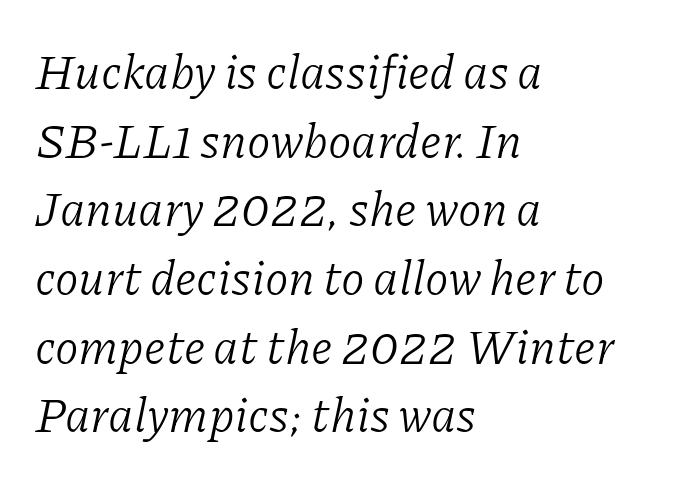
The font's italic variant was chosen for this text. This sample has the flowing, uneven cadence of proportional lettering. The lines in this sample share a left origin and differ only in where they stop. Vertical stems look standard width or narrower in stroke. This sample uses plain, unmodified letter spacing. Vertical spacing — default.
